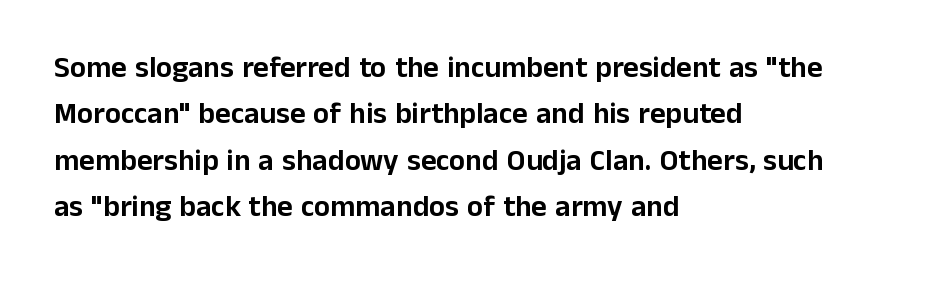
The image shows 30 px sans-serif type, upright; set left-aligned, normal line spacing (1.55x), normal letter spacing, not underlined; low stroke contrast and a medium x-height.
